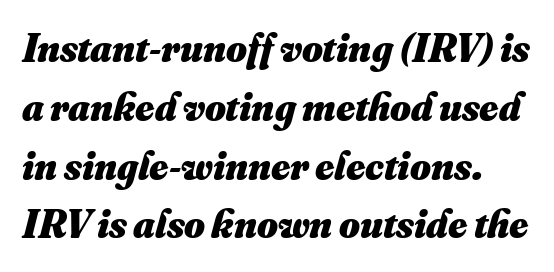
The image shows 40 px heavy type; set normal line spacing (1.47x), normal letter spacing, not underlined; medium stroke contrast and a small x-height.
